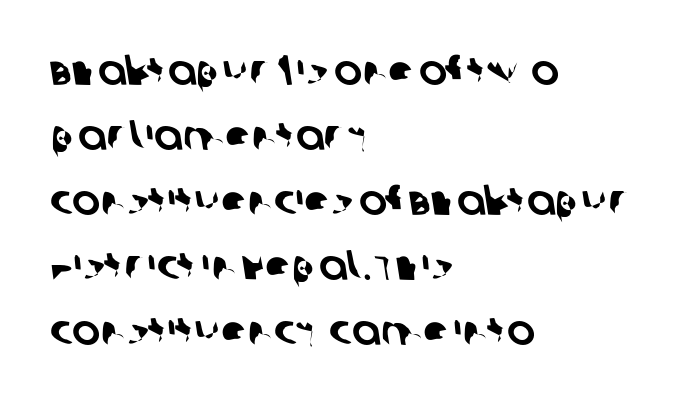
The image shows 42 px sans-serif type; set left-aligned, normal line spacing (1.55x), normal letter spacing, not underlined; low stroke contrast and a large x-height.
